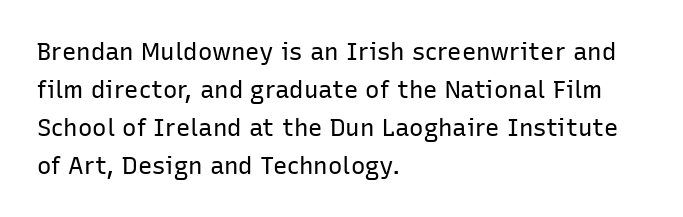
{"italic": "no", "bold": "no", "underline": "no", "align": "left", "line_spacing": "normal", "line_spacing_ratio": 1.58, "letter_spacing": "normal", "letter_spacing_em": 0.0, "glyph_px": 24}
